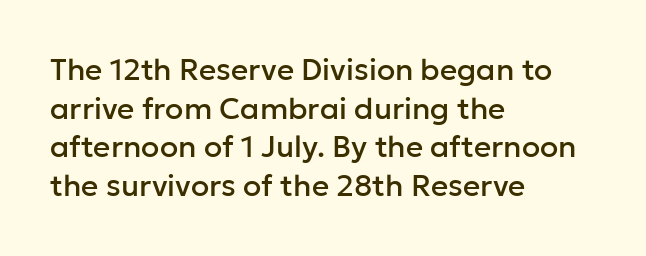
If you measured baseline to baseline, you'd find a middling distance. If you drew a ruler down the left edge, every line would touch it. The strip under each line holds only bare page. Font category for this specimen: sans-serif.
